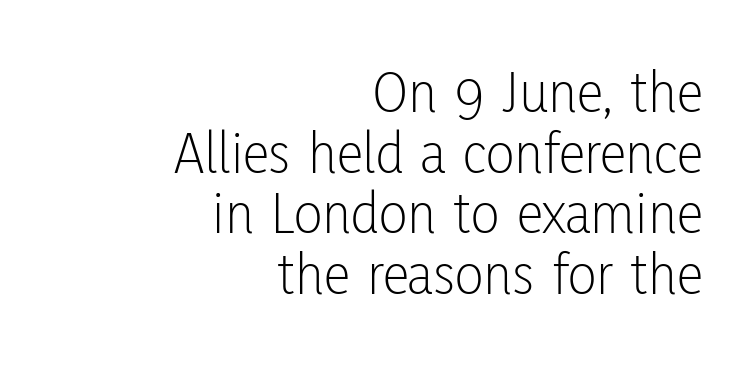
The image shows 60 px light, condensed sans-serif type, upright; set right-aligned, tight line spacing (1.01x), normal letter spacing, not underlined; low stroke contrast and a medium x-height.
